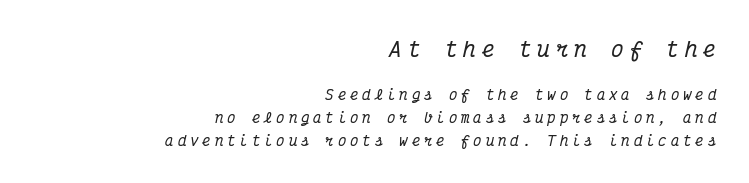
{"italic": "yes", "lean": "right", "slant_degrees": 12, "underline": "no", "align": "right", "line_spacing": "normal", "line_spacing_ratio": 1.63, "letter_spacing": "wide", "letter_spacing_em": 0.28, "larger_block": "first", "size_ratio": 1.5, "glyph_px": 21}
